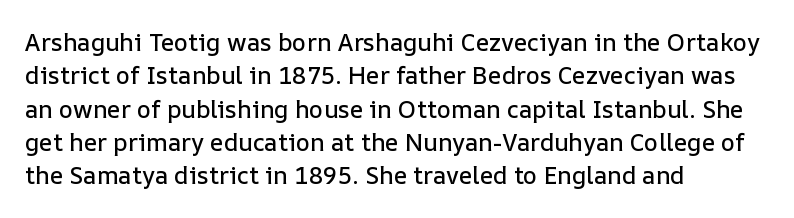
Q: Is the text italic (slanted)? A: No, it is upright.
Q: Is the text underlined? A: No.
Q: How is the paragraph aligned? A: Left-aligned.
Q: Is the spacing between letters normal or unusually wide? A: Normal.
Q: Is the spacing between lines tight, normal or loose? A: Normal.
